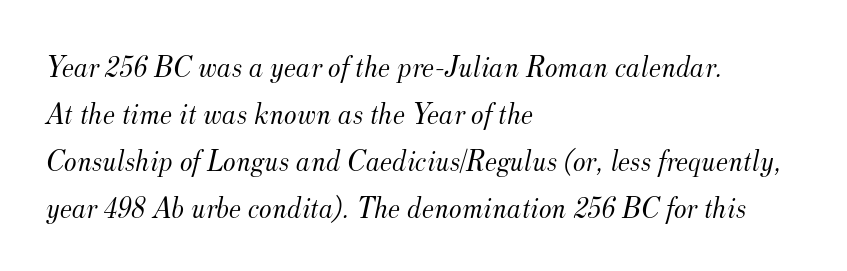
You could not count columns in this text — the font is proportionally spaced. The rendering shows small feet on the letterforms — a serif design. If you measured baseline to baseline, you'd find a middling distance. Short and long lines alike share a common starting point at left.
